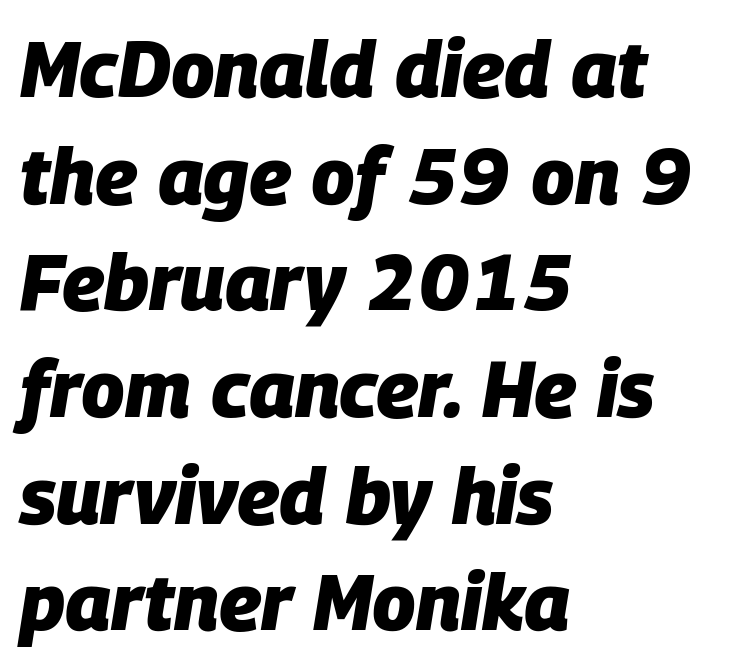
The image shows 79 px heavy type, italic (leaning right); set left-aligned, normal line spacing (1.35x), normal letter spacing, not underlined; low stroke contrast and a large x-height.
